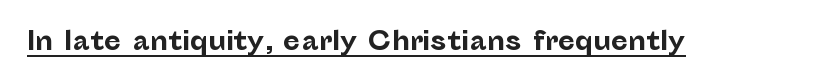
The image shows 25 px bold type, upright; set normal letter spacing, underlined.
